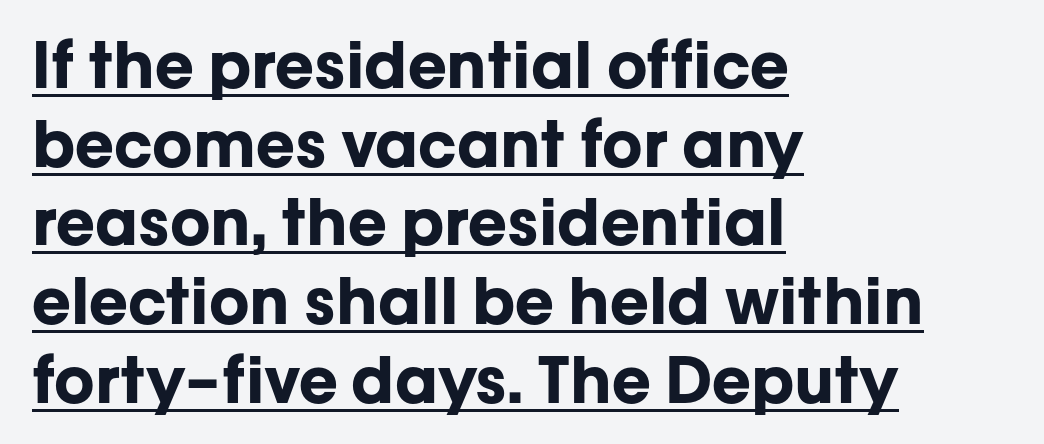
The image shows 64 px bold sans-serif type, upright; set left-aligned, line spacing 1.23x, normal letter spacing, underlined; low stroke contrast and a medium x-height.
